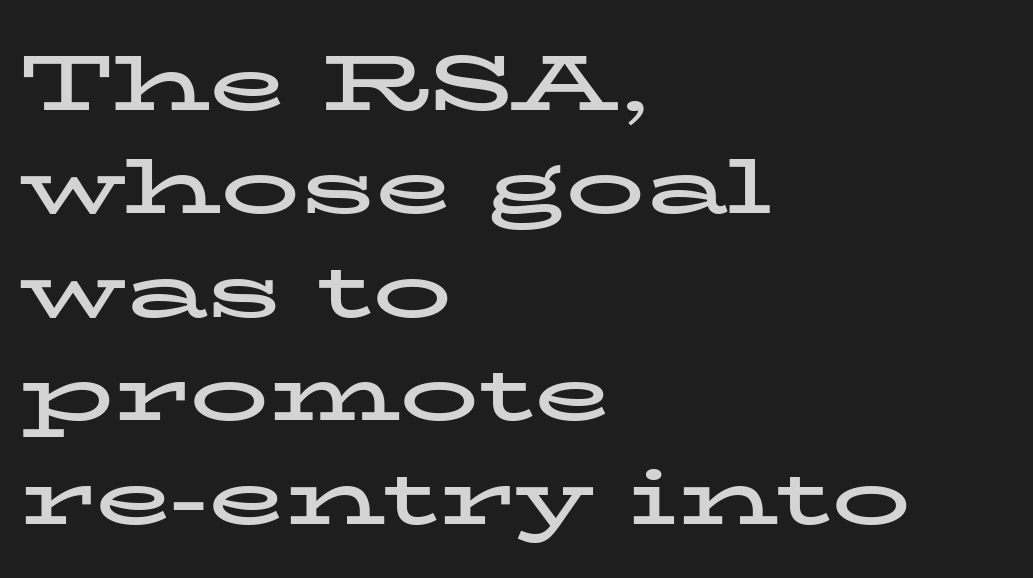
Q: Is the text bold? A: Yes.
Q: Is the text italic (slanted)? A: No, it is upright.
Q: Is the typeface a serif or a sans-serif typeface? A: Serif.
Q: Is the text underlined? A: No.
Q: How is the paragraph aligned? A: Left-aligned.
Q: Is the spacing between letters normal or unusually wide? A: Normal.
Q: Is the spacing between lines tight, normal or loose? A: Normal.
Q: Width (condensed, normal, or wide)? A: Wide.
Q: Stroke contrast? A: Low.
Q: x-height? A: Medium.
Q: Monospaced? A: No.
